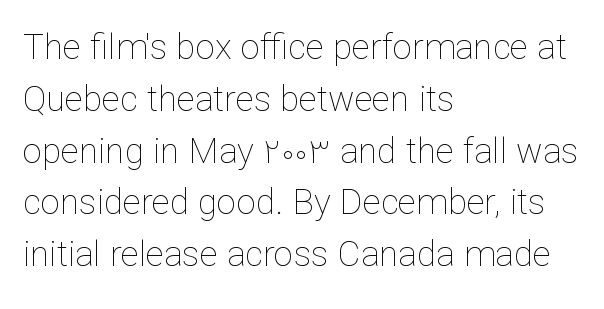
{"italic": "no", "bold": "no", "weight": "thin", "width": "normal", "stroke_contrast": "low", "x_height": "medium", "monospaced": "no", "underline": "no", "align": "left", "line_spacing": "normal", "line_spacing_ratio": 1.48, "letter_spacing": "normal", "letter_spacing_em": 0.0, "glyph_px": 35}
